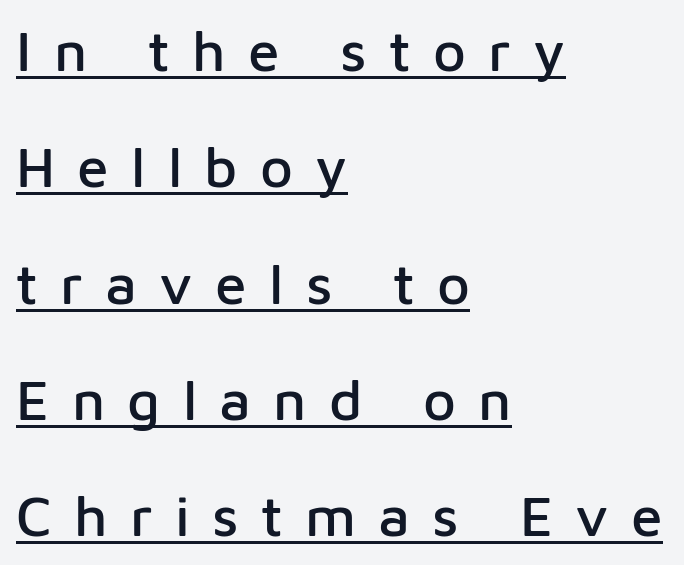
{"serif": "no", "italic": "no", "width": "normal", "stroke_contrast": "low", "x_height": "medium", "monospaced": "no", "underline": "yes", "align": "left", "line_spacing": "loose", "line_spacing_ratio": 2.04, "letter_spacing": "wide", "letter_spacing_em": 0.39, "glyph_px": 57}
